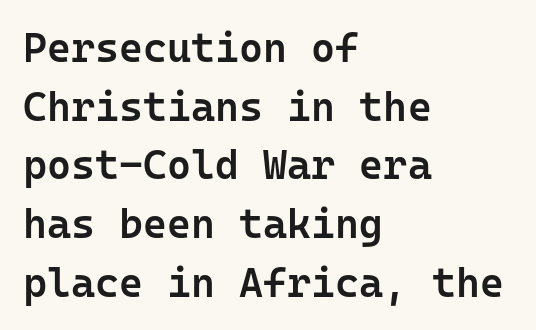
The image shows 41 px semibold sans-serif type, upright, monospaced; set left-aligned, normal line spacing (1.43x), normal letter spacing, not underlined; low stroke contrast and a medium x-height.
